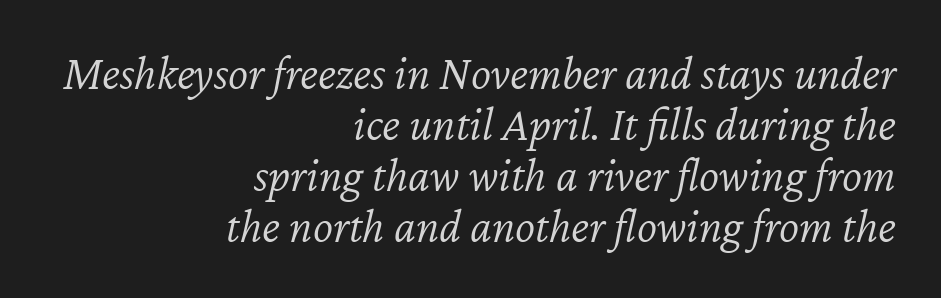
The image shows 48 px light type, italic (leaning right); set right-aligned, tight line spacing (1.06x), normal letter spacing, not underlined; low stroke contrast and a medium x-height.
